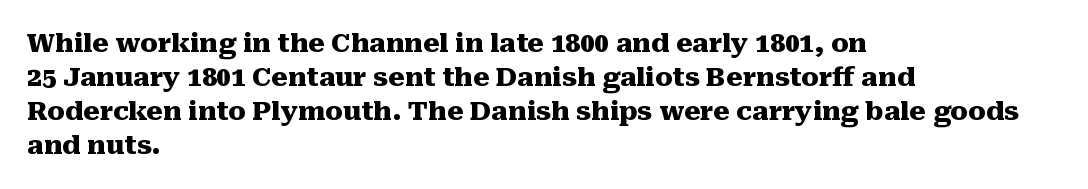
The image shows 26 px bold type, upright; set left-aligned, normal line spacing (1.31x), normal letter spacing, not underlined.
